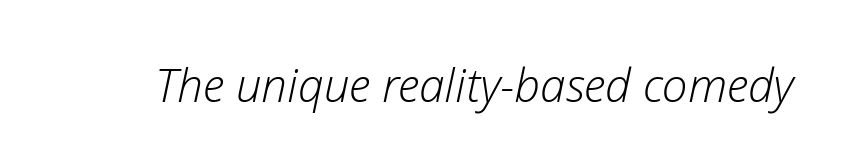
Q: Is the text bold? A: No.
Q: Is the text italic (slanted)? A: Yes, it leans right by about 12 degrees.
Q: Is the text underlined? A: No.
Q: Is the spacing between letters normal or unusually wide? A: Normal.
Q: Width (condensed, normal, or wide)? A: Normal.
Q: Stroke contrast? A: Low.
Q: x-height? A: Medium.
Q: Monospaced? A: No.
